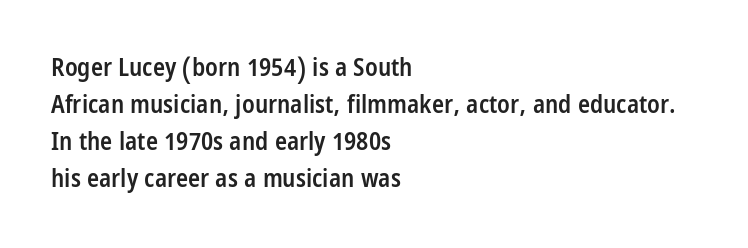
Q: Is the text bold? A: Semi-bold.
Q: Is the text italic (slanted)? A: No, it is upright.
Q: Is the text underlined? A: No.
Q: How is the paragraph aligned? A: Left-aligned.
Q: Is the spacing between letters normal or unusually wide? A: Normal.
Q: Is the spacing between lines tight, normal or loose? A: Normal.
